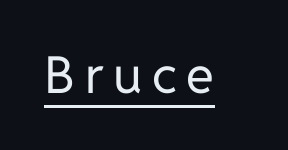
The image shows 51 px regular-weight sans-serif type, upright; set underlined; low stroke contrast and a medium x-height.
